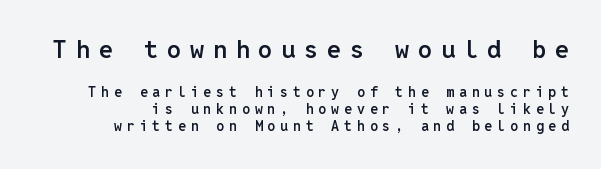
{"italic": "no", "bold": "semi", "underline": "no", "align": "right", "line_spacing_ratio": 1.21, "letter_spacing": "wide", "letter_spacing_em": 0.35, "larger_block": "first", "size_ratio": 1.79, "glyph_px": 25}
